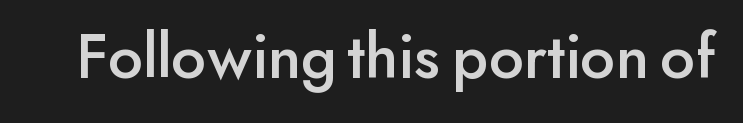
Q: Is the text italic (slanted)? A: No, it is upright.
Q: Is the typeface a serif or a sans-serif typeface? A: Sans-serif.
Q: Is the text underlined? A: No.
Q: Is the spacing between letters normal or unusually wide? A: Normal.
Q: Width (condensed, normal, or wide)? A: Normal.
Q: Stroke contrast? A: Low.
Q: x-height? A: Small.
Q: Monospaced? A: No.
